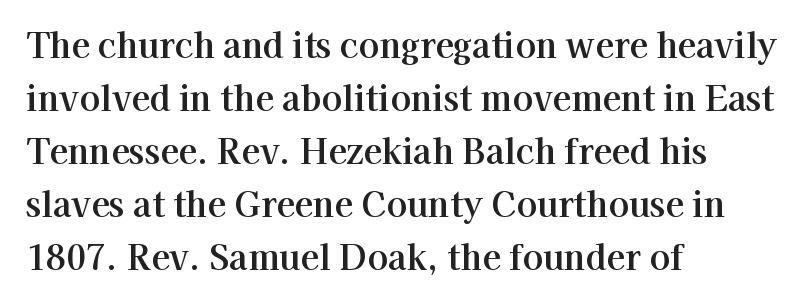
{"serif": "yes", "italic": "no", "width": "normal", "stroke_contrast": "high", "x_height": "medium", "monospaced": "no", "underline": "no", "align": "left", "line_spacing": "normal", "line_spacing_ratio": 1.56, "letter_spacing": "normal", "letter_spacing_em": 0.0, "glyph_px": 34}
